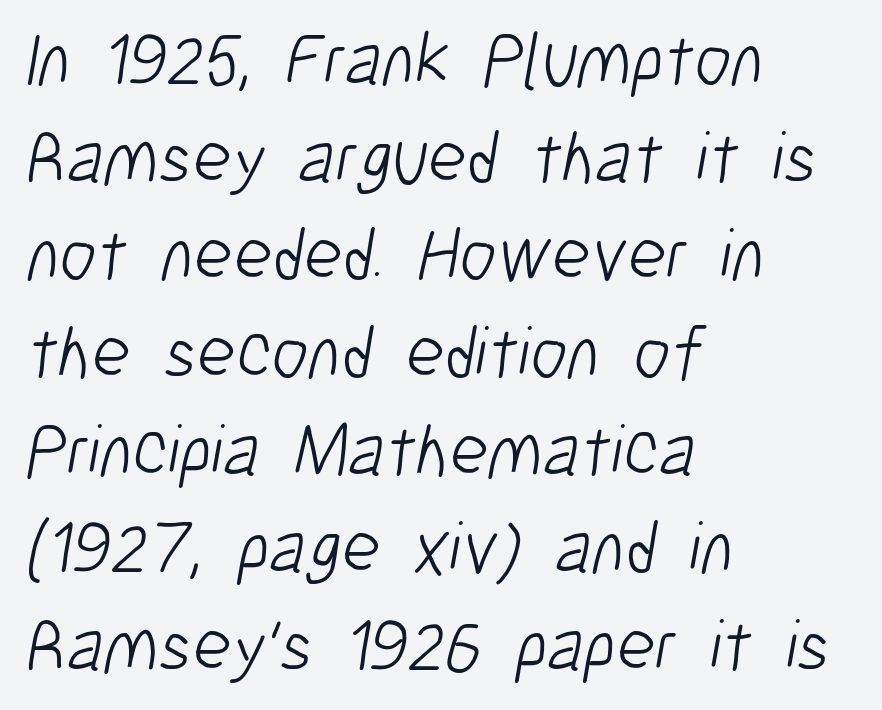
The lines sit at an ordinary, default distance from one another. Note: no serifs on the glyphs. Weight: in the light-to-regular range. Varying glyph widths throughout — classic text-font behaviour.
